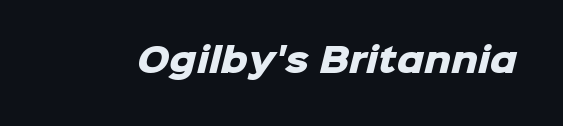
{"serif": "no", "bold": "yes", "weight": "heavy", "width": "normal", "stroke_contrast": "low", "x_height": "medium", "monospaced": "no", "underline": "no", "letter_spacing": "normal", "letter_spacing_em": 0.0, "glyph_px": 33}
